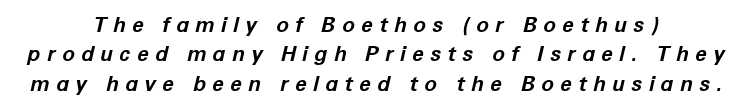
The image shows 21 px bold type, italic (leaning right); set centered, normal line spacing (1.4x), unusually wide letter spacing (+0.3 em), not underlined.
